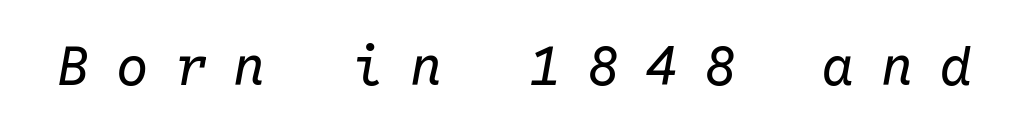
The whole block is typeset with a tilt. A quiet, ordinary-to-light weight characterises the typeface. The glyphs are unaccompanied by any horizontal stroke below them. Characters follow at a spacing far wider than the type designer built in. The passage shown is typed in a monospace face where columns stay perfectly aligned.
